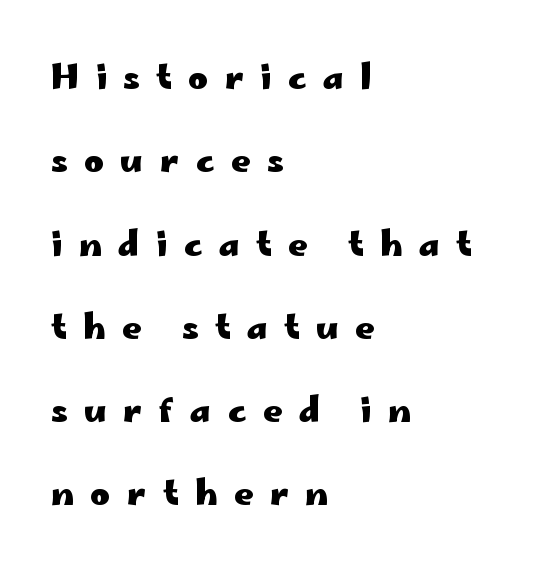
Q: Is the text bold? A: Yes.
Q: Is the text italic (slanted)? A: No, it is upright.
Q: Is the typeface a serif or a sans-serif typeface? A: Sans-serif.
Q: Is the text underlined? A: No.
Q: How is the paragraph aligned? A: Left-aligned.
Q: Is the spacing between letters normal or unusually wide? A: Unusually wide.
Q: Is the spacing between lines tight, normal or loose? A: Loose.
Q: Width (condensed, normal, or wide)? A: Wide.
Q: Stroke contrast? A: Low.
Q: x-height? A: Small.
Q: Monospaced? A: No.
